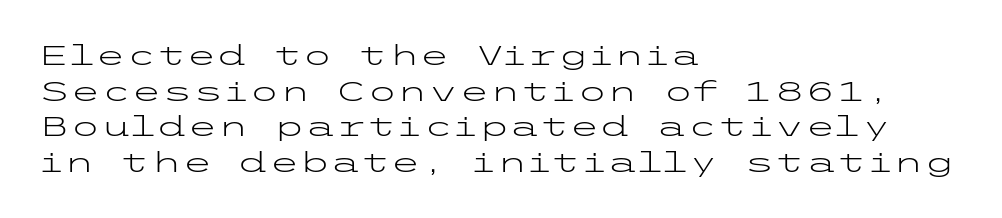
The image shows 28 px light, wide sans-serif type, upright; set left-aligned, normal line spacing (1.27x), normal letter spacing, not underlined; low stroke contrast and a medium x-height.
